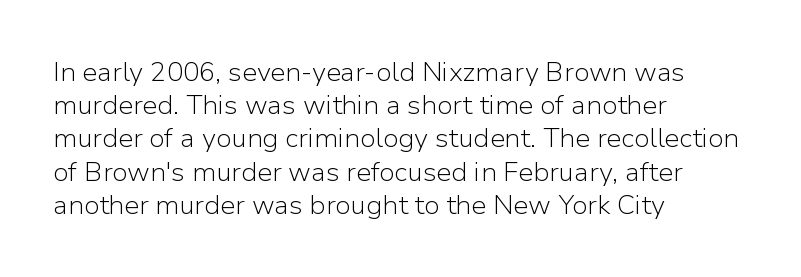
{"italic": "no", "bold": "no", "underline": "no", "align": "left", "line_spacing_ratio": 1.23, "letter_spacing": "normal", "letter_spacing_em": 0.0, "glyph_px": 27}
